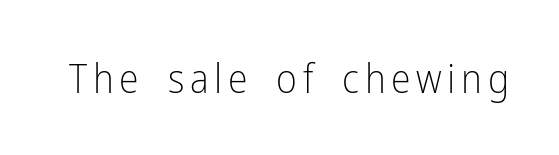
The image shows 40 px light, condensed sans-serif type, upright; set not underlined; low stroke contrast and a medium x-height.
